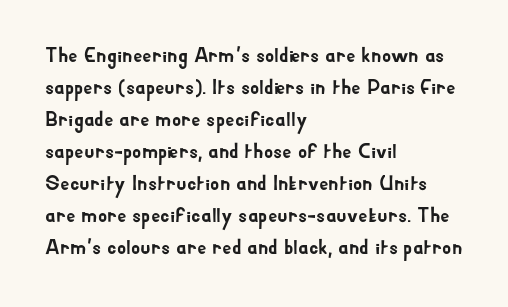
Spacing between characters is what you'd get straight out of the box. This sample is left-justified, so line endings fall wherever the words run out. Has an underline been added? It has not. Evenly set lines give the paragraph a standard silhouette. You can tell it's not italic because the verticals are truly vertical.
